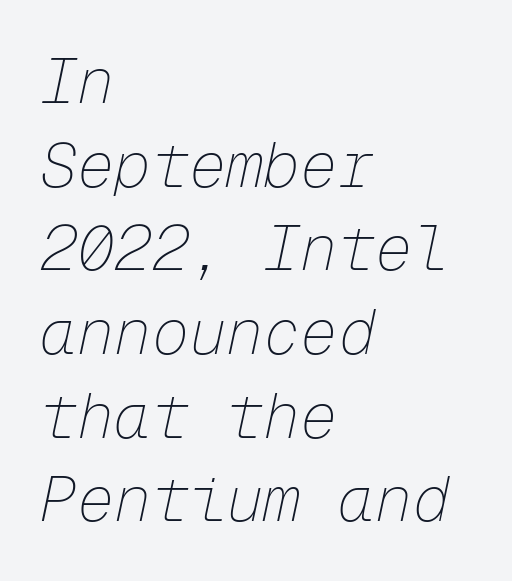
{"italic": "yes", "lean": "right", "slant_degrees": 12, "bold": "no", "weight": "thin", "width": "normal", "stroke_contrast": "low", "x_height": "medium", "monospaced": "yes", "underline": "no", "align": "left", "line_spacing": "normal", "line_spacing_ratio": 1.35, "letter_spacing": "normal", "letter_spacing_em": 0.0, "glyph_px": 62}
